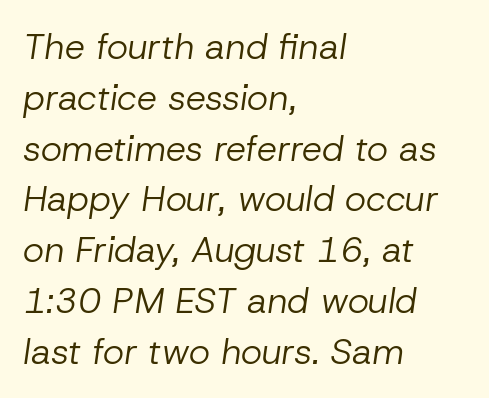
Q: Is the text bold? A: No.
Q: Is the text italic (slanted)? A: Yes, it leans right by about 8 degrees.
Q: Is the text underlined? A: No.
Q: How is the paragraph aligned? A: Left-aligned.
Q: Is the spacing between letters normal or unusually wide? A: Normal.
Q: Is the spacing between lines tight, normal or loose? A: Normal.
Q: Width (condensed, normal, or wide)? A: Normal.
Q: Stroke contrast? A: Low.
Q: x-height? A: Medium.
Q: Monospaced? A: No.
